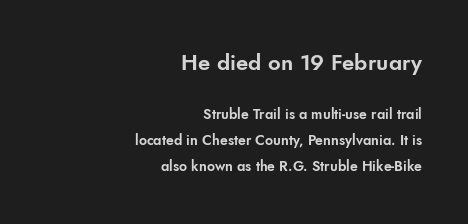
Q: Is the text italic (slanted)? A: No, it is upright.
Q: Is the text underlined? A: No.
Q: How is the paragraph aligned? A: Right-aligned.
Q: Is the spacing between letters normal or unusually wide? A: Normal.
Q: Which block of text is set in a larger size, the first (top) or the second (bottom)? A: The first (top) one.
